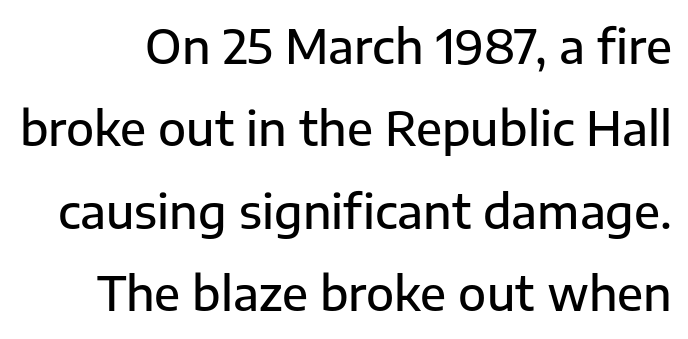
{"serif": "no", "italic": "no", "bold": "semi", "weight": "semibold", "width": "normal", "stroke_contrast": "low", "x_height": "medium", "monospaced": "no", "underline": "no", "line_spacing_ratio": 1.79, "letter_spacing": "normal", "letter_spacing_em": 0.0, "glyph_px": 46}
